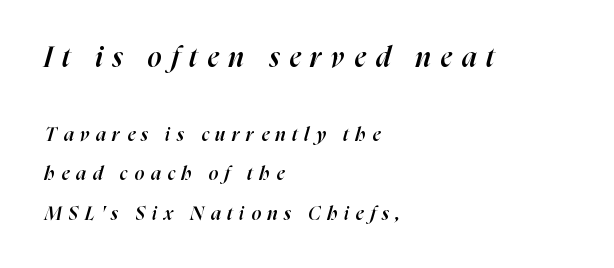
The image shows 28 px semibold type, italic (leaning right); set left-aligned, loose line spacing (2.08x), unusually wide letter spacing (+0.35 em), not underlined; the first (top) block is 1.47x larger; high stroke contrast and a medium x-height.
